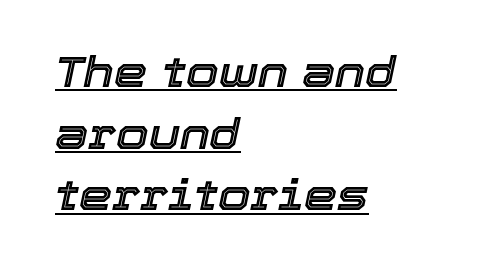
The image shows 42 px text type, italic (leaning right); set left-aligned, normal line spacing (1.47x), normal letter spacing, underlined; a medium x-height.
